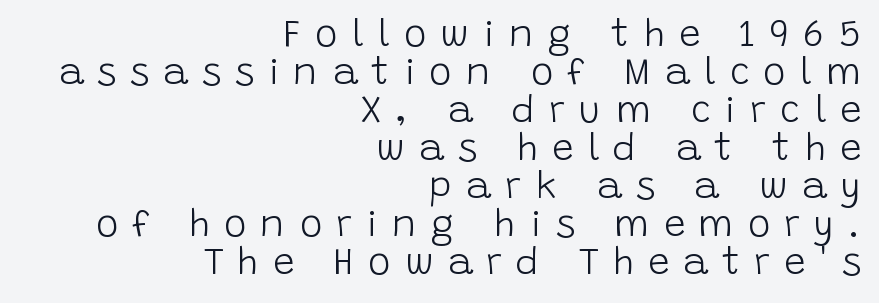
The image shows 38 px light sans-serif type, upright; set right-aligned, tight line spacing (1.0x), unusually wide letter spacing (+0.37 em), not underlined; low stroke contrast and a large x-height.
